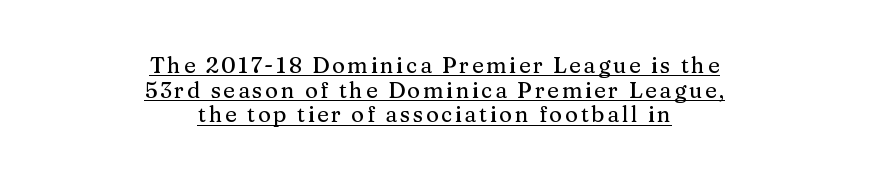
Vertical spacing — tight. A baseline rule has been typeset under these characters. When letters stand straight like this, we call the style roman or upright. Alignment: centered.
